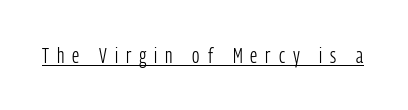
{"italic": "no", "bold": "no", "underline": "yes", "letter_spacing": "wide", "letter_spacing_em": 0.38, "glyph_px": 21}
